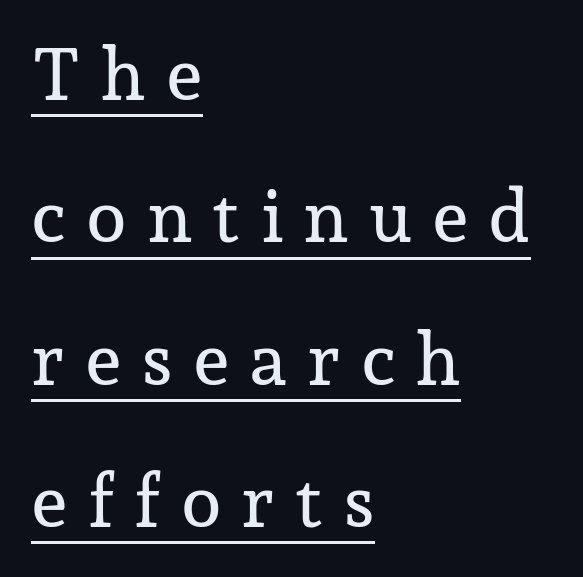
The image shows 73 px serif type, upright; set left-aligned, loose line spacing (1.95x), unusually wide letter spacing (+0.27 em), underlined; low stroke contrast and a medium x-height.
